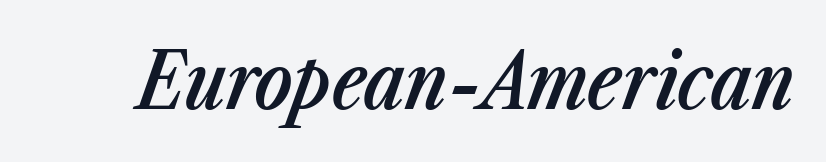
The image shows 79 px semibold, condensed type, italic (leaning right); set normal letter spacing, not underlined; low stroke contrast and a medium x-height.
